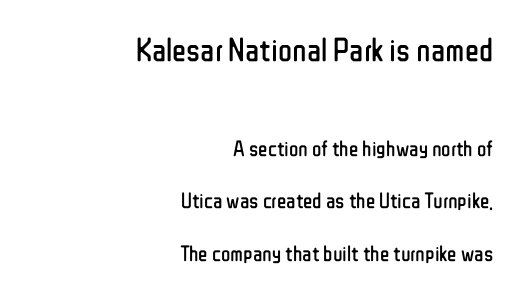
Nobody touched the tracking dial on this one. Anything drawn beneath the words? Only blank space. Quick note: not italic, upright. This sample trades compactness for vertical openness between lines.
